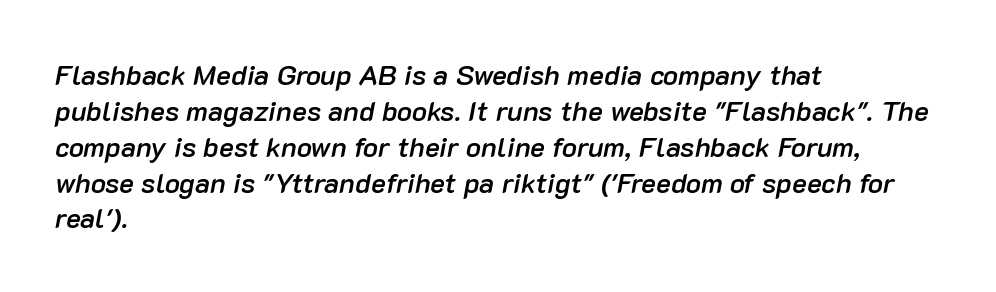
The image shows 28 px semibold type, italic (leaning right); set left-aligned, normal line spacing (1.28x), normal letter spacing, not underlined; low stroke contrast and a medium x-height.
